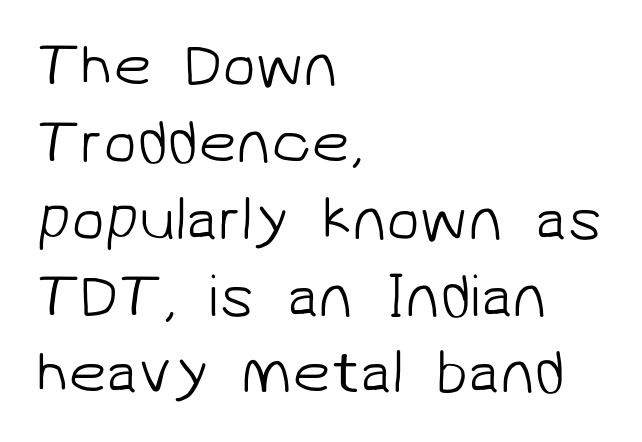
Q: Is the text bold? A: No.
Q: Is the typeface a serif or a sans-serif typeface? A: Sans-serif.
Q: Is the text underlined? A: No.
Q: How is the paragraph aligned? A: Left-aligned.
Q: Is the spacing between letters normal or unusually wide? A: Normal.
Q: Is the spacing between lines tight, normal or loose? A: Normal.
Q: Width (condensed, normal, or wide)? A: Normal.
Q: Stroke contrast? A: Low.
Q: x-height? A: Medium.
Q: Monospaced? A: No.
